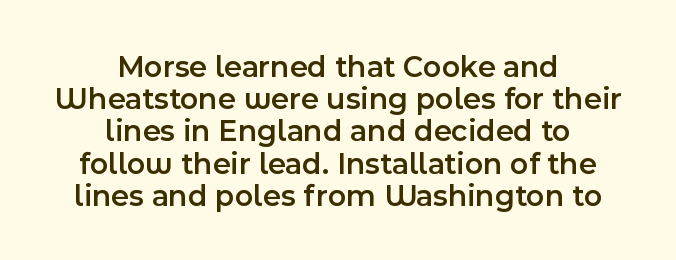
The image shows 31 px semibold sans-serif type, upright; set centered, tight line spacing (1.04x), normal letter spacing, not underlined; a medium x-height.
